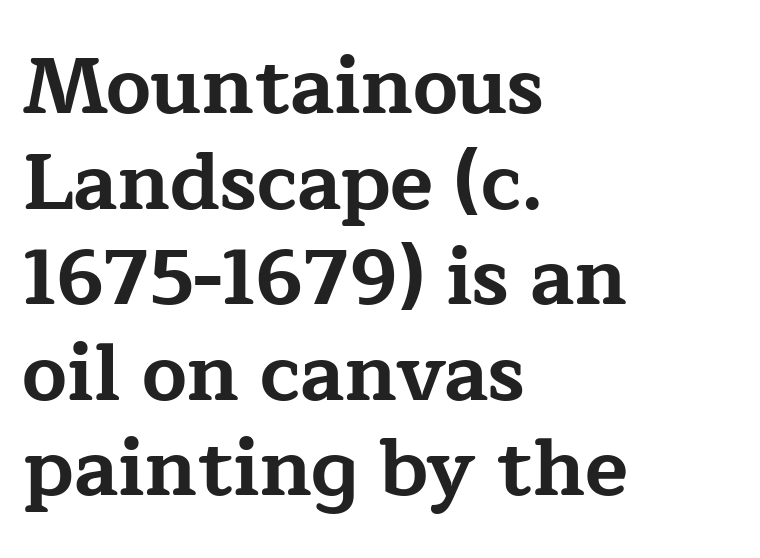
The paragraph has a hard left edge and a soft right edge. Posture: vertical. Thick stems and heavy bowls — unmistakably bold. Look at the tracking — it's just the regular setting, nothing added.
